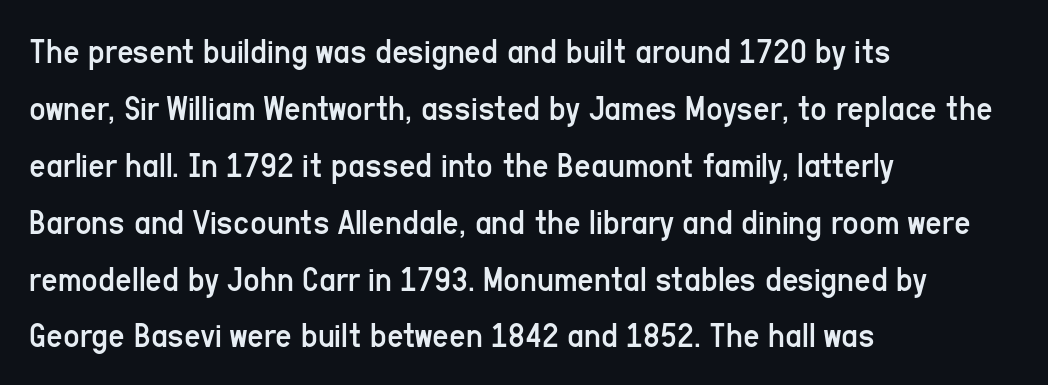
Q: Is the text bold? A: No.
Q: Is the text italic (slanted)? A: No, it is upright.
Q: Is the typeface a serif or a sans-serif typeface? A: Sans-serif.
Q: Is the text underlined? A: No.
Q: How is the paragraph aligned? A: Left-aligned.
Q: Is the spacing between letters normal or unusually wide? A: Normal.
Q: Is the spacing between lines tight, normal or loose? A: Normal.
Q: Width (condensed, normal, or wide)? A: Condensed.
Q: Stroke contrast? A: Low.
Q: x-height? A: Medium.
Q: Monospaced? A: No.
